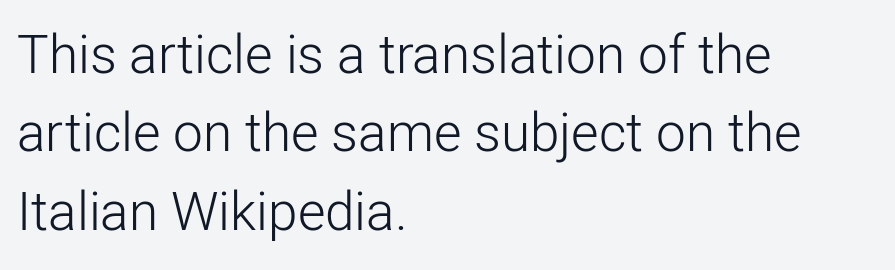
The rendering uses a moderate line-height, typical for paragraphs. Honestly, the letter spacing is just normal — you wouldn't notice it. The space beneath each line is pristine and unruled. The lines are quadded left.
